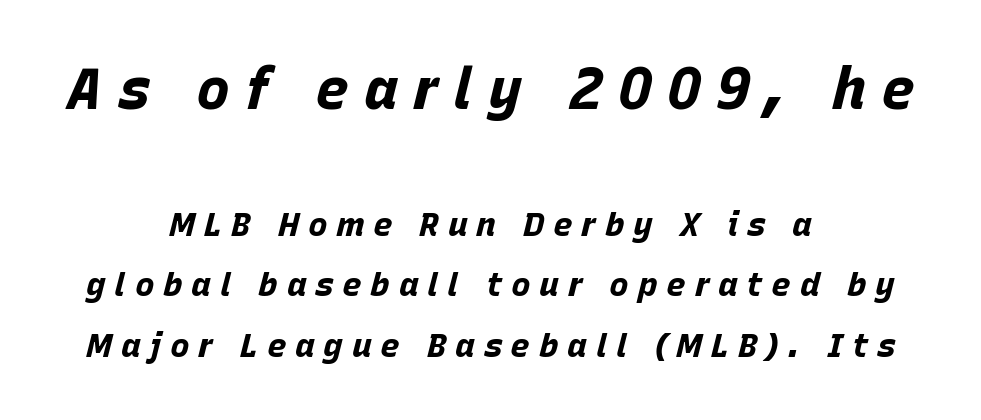
Q: Is the text bold? A: Yes.
Q: Is the text italic (slanted)? A: Yes, it leans right by about 15 degrees.
Q: Is the text underlined? A: No.
Q: How is the paragraph aligned? A: Centered.
Q: Is the spacing between letters normal or unusually wide? A: Unusually wide.
Q: Which block of text is set in a larger size, the first (top) or the second (bottom)? A: The first (top) one.
Q: Width (condensed, normal, or wide)? A: Normal.
Q: Stroke contrast? A: Low.
Q: x-height? A: Large.
Q: Monospaced? A: No.
